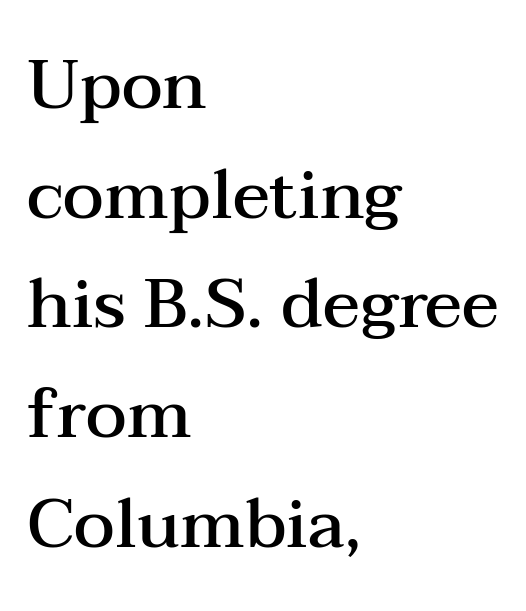
Q: Is the text bold? A: Semi-bold.
Q: Is the text italic (slanted)? A: No, it is upright.
Q: Is the typeface a serif or a sans-serif typeface? A: Serif.
Q: Is the text underlined? A: No.
Q: How is the paragraph aligned? A: Left-aligned.
Q: Is the spacing between letters normal or unusually wide? A: Normal.
Q: Is the spacing between lines tight, normal or loose? A: Normal.
Q: Width (condensed, normal, or wide)? A: Wide.
Q: Stroke contrast? A: Medium.
Q: x-height? A: Medium.
Q: Monospaced? A: No.
